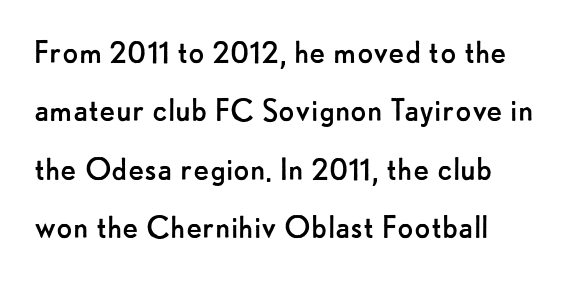
Q: Is the text bold? A: No.
Q: Is the text italic (slanted)? A: No, it is upright.
Q: Is the typeface a serif or a sans-serif typeface? A: Sans-serif.
Q: Is the text underlined? A: No.
Q: How is the paragraph aligned? A: Left-aligned.
Q: Is the spacing between letters normal or unusually wide? A: Normal.
Q: Is the spacing between lines tight, normal or loose? A: Normal.
Q: Width (condensed, normal, or wide)? A: Normal.
Q: Stroke contrast? A: Low.
Q: x-height? A: Small.
Q: Monospaced? A: No.
